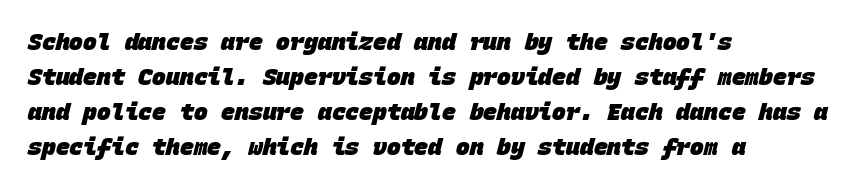
Q: Is the text bold? A: Yes.
Q: Is the text underlined? A: No.
Q: How is the paragraph aligned? A: Left-aligned.
Q: Is the spacing between letters normal or unusually wide? A: Normal.
Q: Is the spacing between lines tight, normal or loose? A: Normal.
